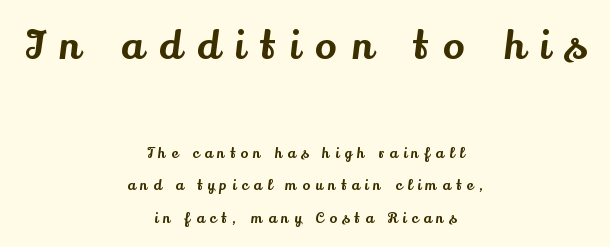
{"serif": "yes", "width": "normal", "stroke_contrast": "medium", "x_height": "small", "monospaced": "no", "underline": "no", "align": "center", "line_spacing": "loose", "line_spacing_ratio": 2.32, "letter_spacing": "wide", "letter_spacing_em": 0.4, "larger_block": "first", "size_ratio": 2.86, "glyph_px": 40}
